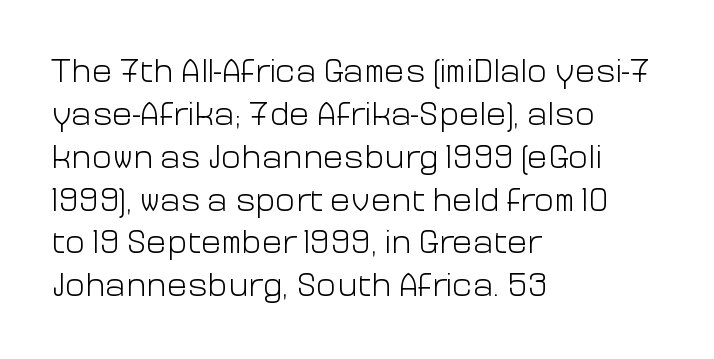
Q: Is the text bold? A: No.
Q: Is the text italic (slanted)? A: No, it is upright.
Q: Is the typeface a serif or a sans-serif typeface? A: Sans-serif.
Q: Is the text underlined? A: No.
Q: How is the paragraph aligned? A: Left-aligned.
Q: Is the spacing between letters normal or unusually wide? A: Normal.
Q: Is the spacing between lines tight, normal or loose? A: Normal.
Q: Width (condensed, normal, or wide)? A: Normal.
Q: Stroke contrast? A: Low.
Q: x-height? A: Medium.
Q: Monospaced? A: No.
